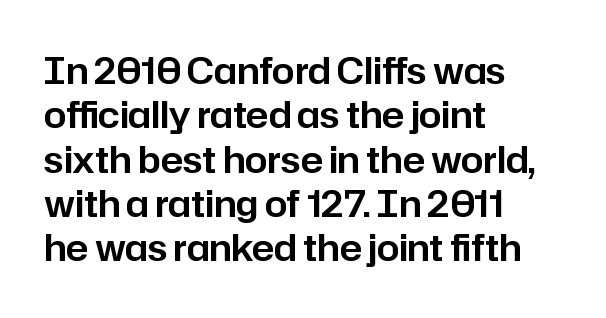
Q: Is the text italic (slanted)? A: No, it is upright.
Q: Is the typeface a serif or a sans-serif typeface? A: Sans-serif.
Q: Is the text underlined? A: No.
Q: How is the paragraph aligned? A: Left-aligned.
Q: Is the spacing between letters normal or unusually wide? A: Normal.
Q: Width (condensed, normal, or wide)? A: Normal.
Q: Stroke contrast? A: Low.
Q: x-height? A: Medium.
Q: Monospaced? A: No.
